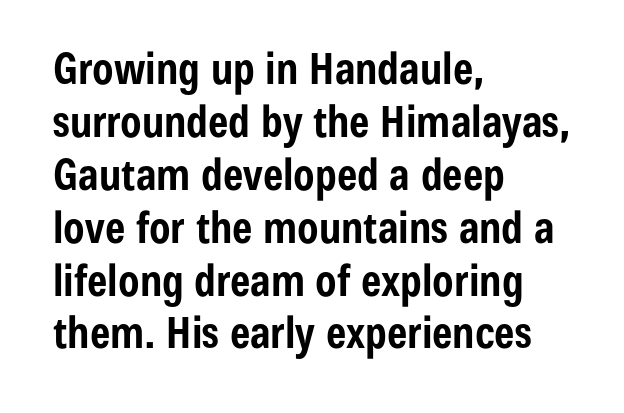
{"serif": "no", "italic": "no", "bold": "yes", "weight": "bold", "width": "condensed", "stroke_contrast": "low", "x_height": "medium", "monospaced": "no", "underline": "no", "align": "left", "line_spacing_ratio": 1.23, "letter_spacing": "normal", "letter_spacing_em": 0.0, "glyph_px": 43}
